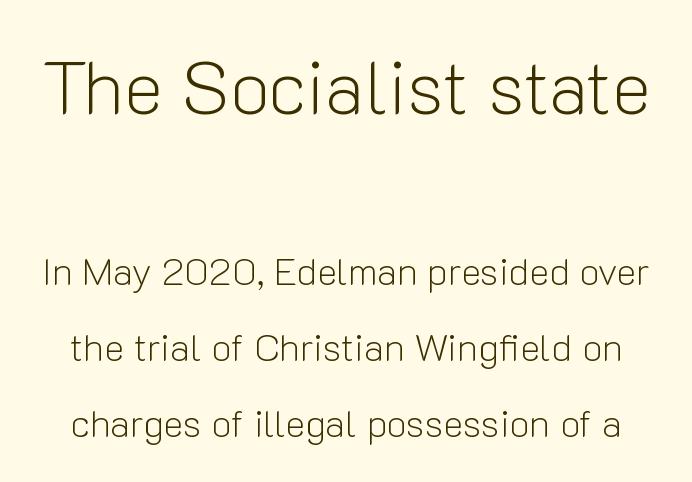
The image shows 75 px light sans-serif type, upright; set loose line spacing (2.0x), normal letter spacing, not underlined; the first (top) block is 1.97x larger; low stroke contrast and a medium x-height.
